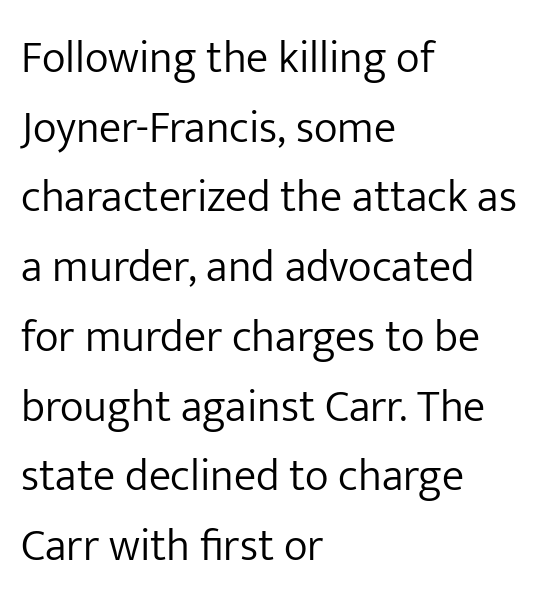
{"serif": "no", "italic": "no", "bold": "no", "weight": "light", "width": "normal", "stroke_contrast": "low", "x_height": "medium", "monospaced": "no", "underline": "no", "align": "left", "line_spacing": "normal", "line_spacing_ratio": 1.55, "letter_spacing": "normal", "letter_spacing_em": 0.0, "glyph_px": 45}
